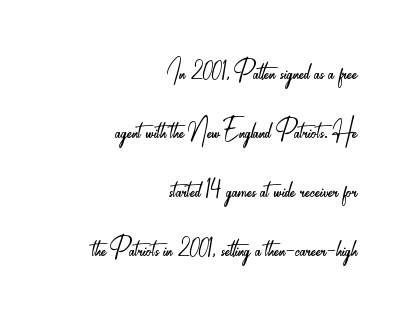
The image shows 35 px light, condensed sans-serif type; set right-aligned, normal line spacing (1.69x), normal letter spacing, not underlined; low stroke contrast and a small x-height.
